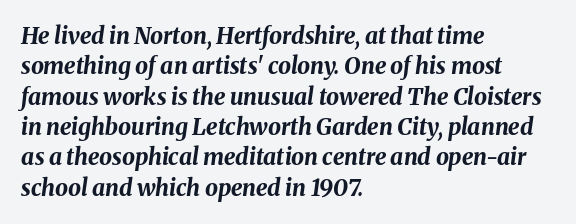
Q: Is the text bold? A: Yes.
Q: Is the text italic (slanted)? A: Yes, it leans right by about 8 degrees.
Q: Is the text underlined? A: No.
Q: How is the paragraph aligned? A: Left-aligned.
Q: Is the spacing between letters normal or unusually wide? A: Normal.
Q: Is the spacing between lines tight, normal or loose? A: Normal.
